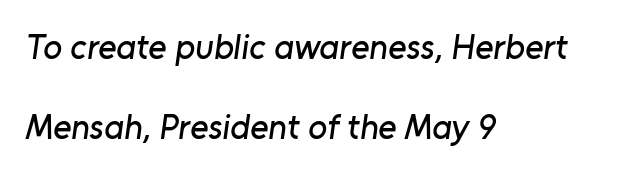
Q: Is the typeface a serif or a sans-serif typeface? A: Sans-serif.
Q: Is the text underlined? A: No.
Q: How is the paragraph aligned? A: Left-aligned.
Q: Is the spacing between letters normal or unusually wide? A: Normal.
Q: Is the spacing between lines tight, normal or loose? A: Loose.
Q: Width (condensed, normal, or wide)? A: Normal.
Q: Stroke contrast? A: Low.
Q: x-height? A: Medium.
Q: Monospaced? A: No.
